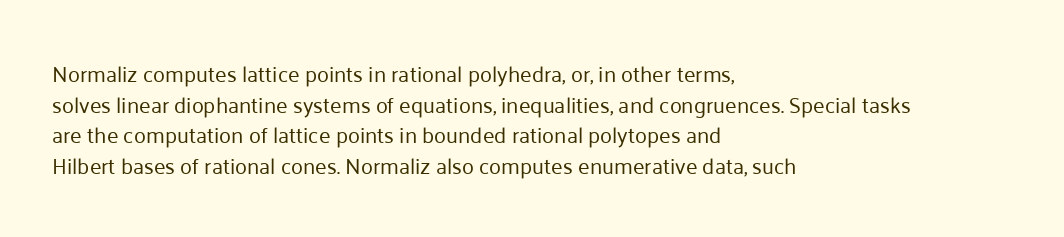
The image shows 22 px text type, upright; set left-aligned, normal line spacing (1.39x), normal letter spacing, not underlined.
